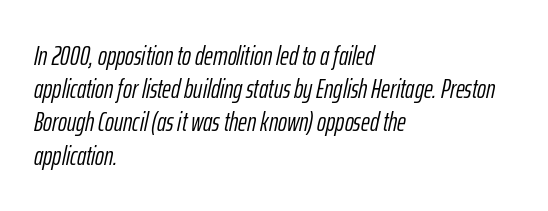
Q: Is the text bold? A: No.
Q: Is the text italic (slanted)? A: Yes, it leans right by about 12 degrees.
Q: Is the text underlined? A: No.
Q: How is the paragraph aligned? A: Left-aligned.
Q: Is the spacing between letters normal or unusually wide? A: Normal.
